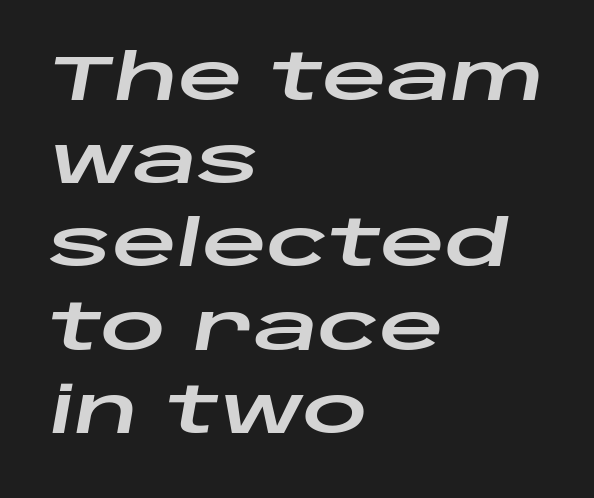
Q: Is the text italic (slanted)? A: Yes, it leans right by about 10 degrees.
Q: Is the text underlined? A: No.
Q: How is the paragraph aligned? A: Left-aligned.
Q: Is the spacing between letters normal or unusually wide? A: Normal.
Q: Is the spacing between lines tight, normal or loose? A: Normal.
Q: Width (condensed, normal, or wide)? A: Wide.
Q: Stroke contrast? A: Low.
Q: x-height? A: Large.
Q: Monospaced? A: No.
